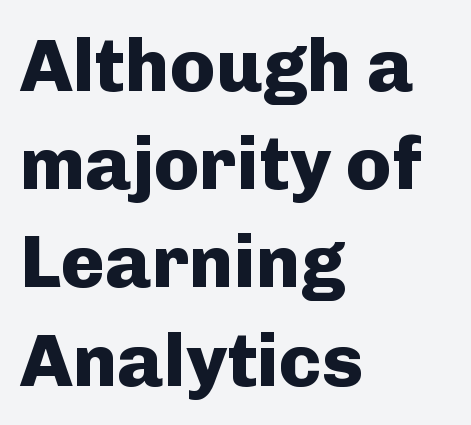
Q: Is the text bold? A: Yes.
Q: Is the text italic (slanted)? A: No, it is upright.
Q: Is the typeface a serif or a sans-serif typeface? A: Sans-serif.
Q: Is the text underlined? A: No.
Q: How is the paragraph aligned? A: Left-aligned.
Q: Is the spacing between letters normal or unusually wide? A: Normal.
Q: Is the spacing between lines tight, normal or loose? A: Normal.
Q: Width (condensed, normal, or wide)? A: Normal.
Q: Stroke contrast? A: Low.
Q: x-height? A: Medium.
Q: Monospaced? A: No.
